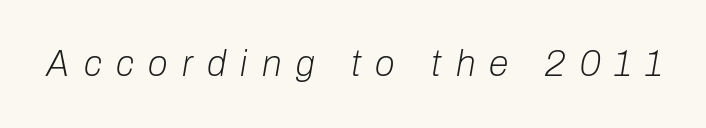
Q: Is the text bold? A: No.
Q: Is the text italic (slanted)? A: Yes, it leans right by about 10 degrees.
Q: Is the text underlined? A: No.
Q: Is the spacing between letters normal or unusually wide? A: Unusually wide.
Q: Width (condensed, normal, or wide)? A: Normal.
Q: Stroke contrast? A: Low.
Q: x-height? A: Medium.
Q: Monospaced? A: No.
